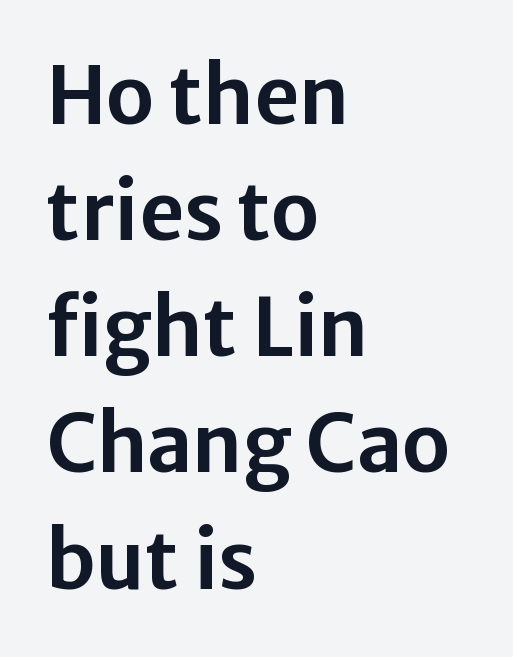
Q: Is the text italic (slanted)? A: No, it is upright.
Q: Is the typeface a serif or a sans-serif typeface? A: Sans-serif.
Q: Is the text underlined? A: No.
Q: How is the paragraph aligned? A: Left-aligned.
Q: Is the spacing between letters normal or unusually wide? A: Normal.
Q: Is the spacing between lines tight, normal or loose? A: Normal.
Q: Width (condensed, normal, or wide)? A: Normal.
Q: Stroke contrast? A: Low.
Q: x-height? A: Medium.
Q: Monospaced? A: No.
